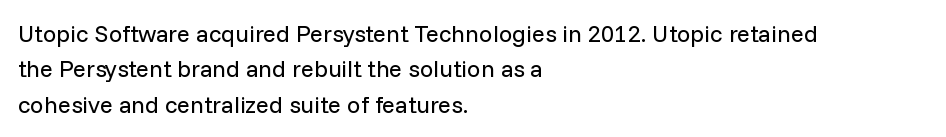
The image shows 24 px text type, upright; set left-aligned, normal line spacing (1.47x), normal letter spacing, not underlined.
